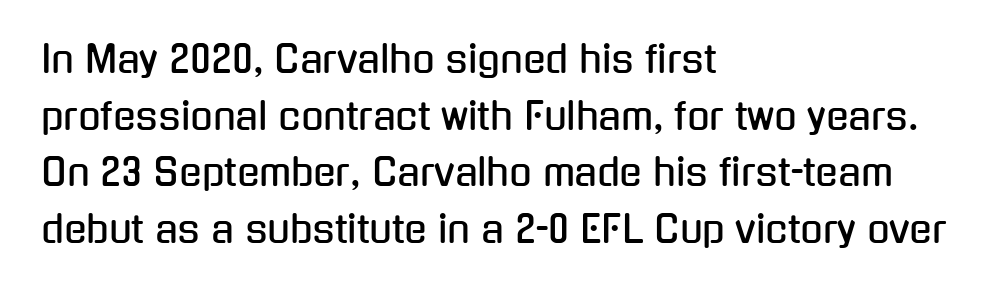
{"serif": "no", "italic": "no", "width": "condensed", "stroke_contrast": "low", "x_height": "medium", "monospaced": "no", "underline": "no", "align": "left", "line_spacing": "normal", "line_spacing_ratio": 1.53, "letter_spacing": "normal", "letter_spacing_em": 0.0, "glyph_px": 37}
